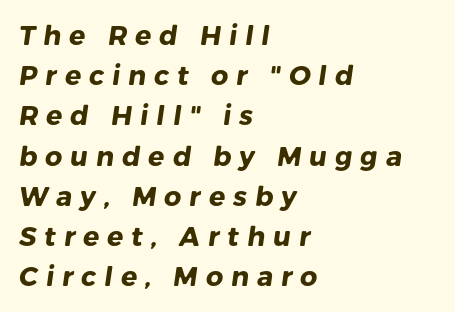
The image shows 27 px bold type; set left-aligned, normal line spacing (1.49x), unusually wide letter spacing (+0.29 em), not underlined.
